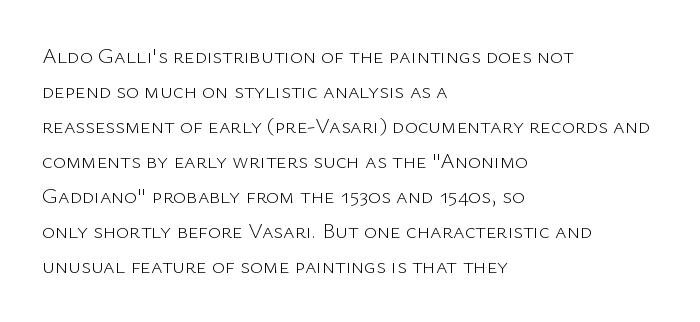
Every stem runs plumb, perpendicular to the baseline. Ink coverage per letter is moderate at most. Does extra space separate the letters? No, they use regular spacing. Line starts are locked; line ends wander. If you measured baseline to baseline, you'd find a middling distance.
